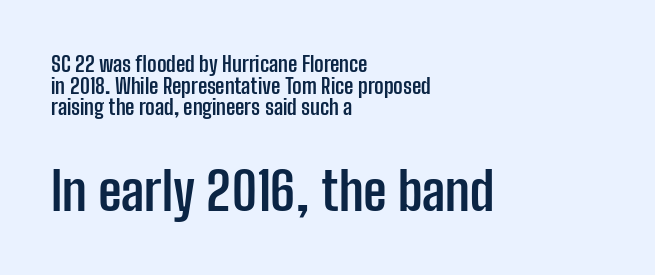
Q: Is the text bold? A: Yes.
Q: Is the text italic (slanted)? A: No, it is upright.
Q: Is the typeface a serif or a sans-serif typeface? A: Sans-serif.
Q: Is the text underlined? A: No.
Q: How is the paragraph aligned? A: Left-aligned.
Q: Is the spacing between letters normal or unusually wide? A: Normal.
Q: Is the spacing between lines tight, normal or loose? A: Tight.
Q: Which block of text is set in a larger size, the first (top) or the second (bottom)? A: The second (bottom) one.
Q: Width (condensed, normal, or wide)? A: Condensed.
Q: Stroke contrast? A: Low.
Q: x-height? A: Medium.
Q: Monospaced? A: No.
